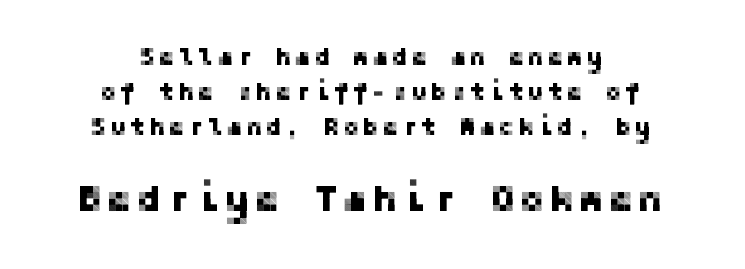
Q: Is the text italic (slanted)? A: No, it is upright.
Q: Is the typeface a serif or a sans-serif typeface? A: Sans-serif.
Q: Is the text underlined? A: No.
Q: How is the paragraph aligned? A: Centered.
Q: Is the spacing between lines tight, normal or loose? A: Normal.
Q: Which block of text is set in a larger size, the first (top) or the second (bottom)? A: The second (bottom) one.
Q: Width (condensed, normal, or wide)? A: Normal.
Q: Stroke contrast? A: Low.
Q: x-height? A: Medium.
